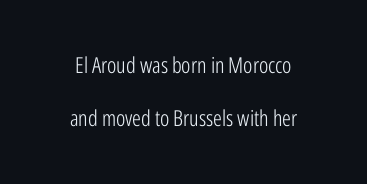
{"italic": "no", "bold": "no", "underline": "no", "align": "center", "line_spacing": "loose", "line_spacing_ratio": 2.41, "letter_spacing": "normal", "letter_spacing_em": 0.0, "glyph_px": 22}
